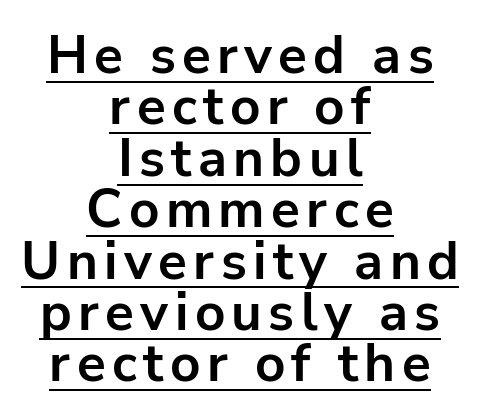
{"serif": "no", "italic": "no", "bold": "yes", "weight": "bold", "width": "normal", "stroke_contrast": "low", "x_height": "medium", "monospaced": "no", "underline": "yes", "align": "center", "line_spacing": "tight", "line_spacing_ratio": 0.97, "glyph_px": 53}
